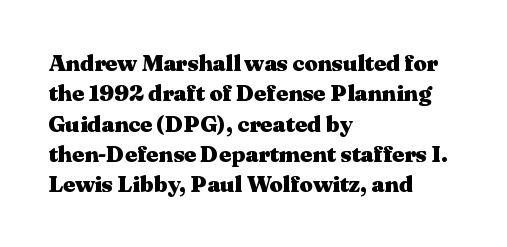
The image shows 23 px bold type, upright; set left-aligned, normal line spacing (1.32x), normal letter spacing, not underlined.
